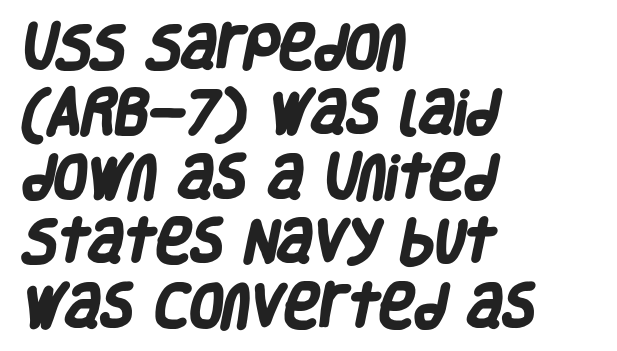
The passage shown stacks its lines at a standard gap. Alignment: flush left. Unlike a traditional serif, this face leaves its strokes unadorned. Thick stems and heavy bowls — unmistakably bold. Does extra space separate the letters? No, they use regular spacing.
